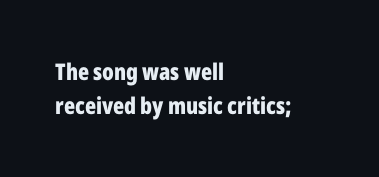
Is the letter spacing exaggerated? No — it looks like the ordinary default. Reading down the block, your eye returns to a fixed left position each line. Heavy-handed strokes throughout: this text is bold. Just letters on the line, the space beneath them empty. Baseline-to-baseline distance is the conventional proportion of letter height. A roman cut, with each character standing at attention.
